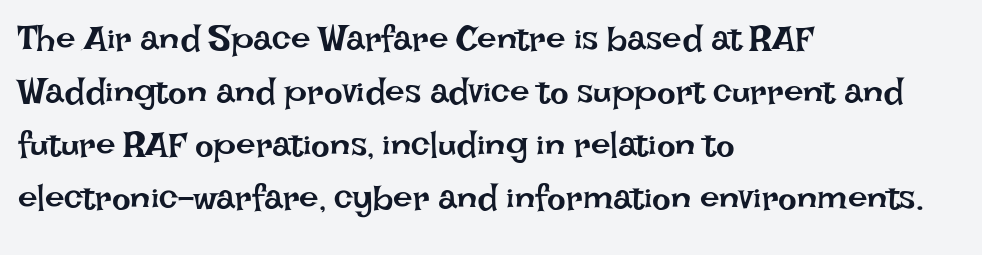
{"italic": "no", "bold": "no", "weight": "regular", "width": "normal", "stroke_contrast": "low", "x_height": "large", "monospaced": "no", "underline": "no", "align": "left", "line_spacing": "normal", "line_spacing_ratio": 1.51, "letter_spacing": "normal", "letter_spacing_em": 0.0, "glyph_px": 35}
